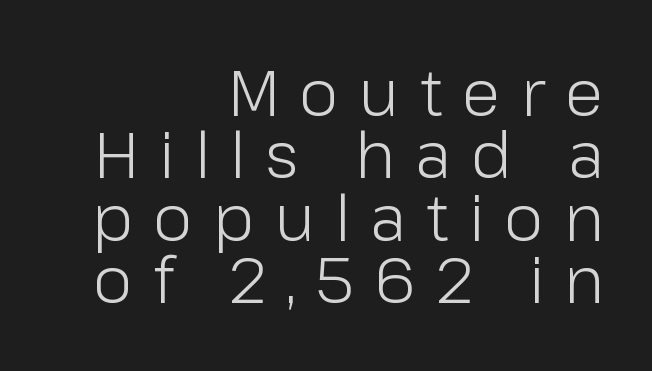
Each letter keeps its own natural width here, so spacing adapts to shape. The rendering anchors every line to the right-hand side. A typesetter would call this leading minimal, almost set solid. The text was rendered using a sans face with plain stroke endings.
